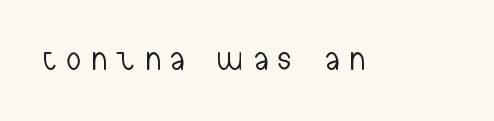
Nope, not italic — everything's standing straight. Regarding serifs, this sample does without them. The weight tops out at a normal text grade. Observe the wide spacing: letters keep a clear distance from each other. These lines are rendered in a variable-pitch font. The area under the type is left untouched.
